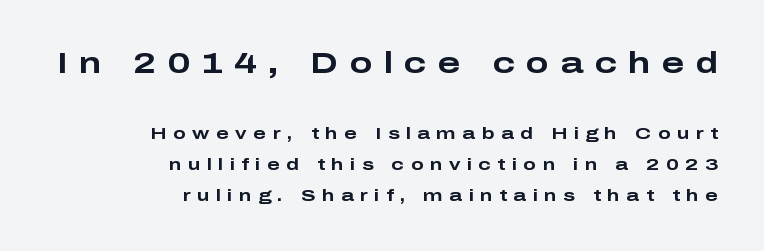
Q: Is the text bold? A: Yes.
Q: Is the text italic (slanted)? A: No, it is upright.
Q: Is the typeface a serif or a sans-serif typeface? A: Sans-serif.
Q: Is the text underlined? A: No.
Q: How is the paragraph aligned? A: Right-aligned.
Q: Is the spacing between letters normal or unusually wide? A: Unusually wide.
Q: Which block of text is set in a larger size, the first (top) or the second (bottom)? A: The first (top) one.
Q: Width (condensed, normal, or wide)? A: Wide.
Q: Stroke contrast? A: Low.
Q: x-height? A: Medium.
Q: Monospaced? A: No.
